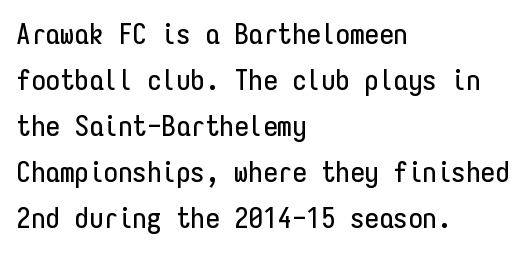
The image shows 29 px condensed sans-serif type, upright, monospaced; set left-aligned, normal line spacing (1.59x), normal letter spacing, not underlined; low stroke contrast and a medium x-height.
